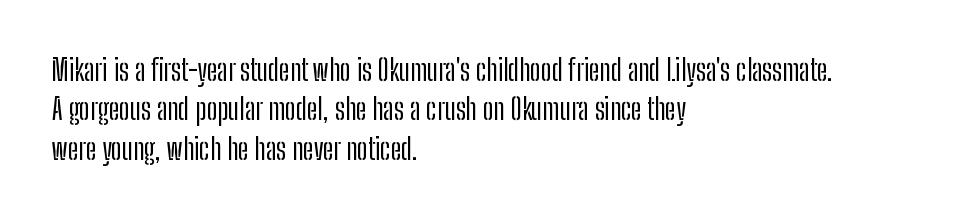
{"serif": "no", "italic": "no", "width": "condensed", "stroke_contrast": "low", "x_height": "medium", "monospaced": "no", "underline": "no", "align": "left", "line_spacing": "normal", "line_spacing_ratio": 1.36, "letter_spacing": "normal", "letter_spacing_em": 0.0, "glyph_px": 29}
